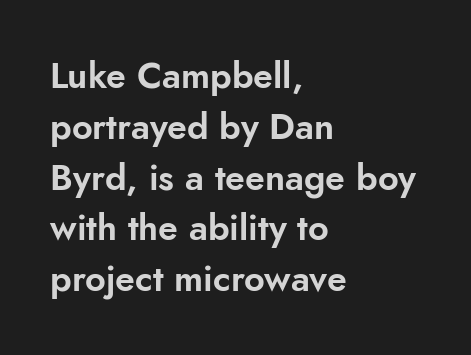
No word sits above an underline. The characters display no serif detailing; their extremities are plain. Varying glyph widths throughout — classic text-font behaviour. Style check: upright.
